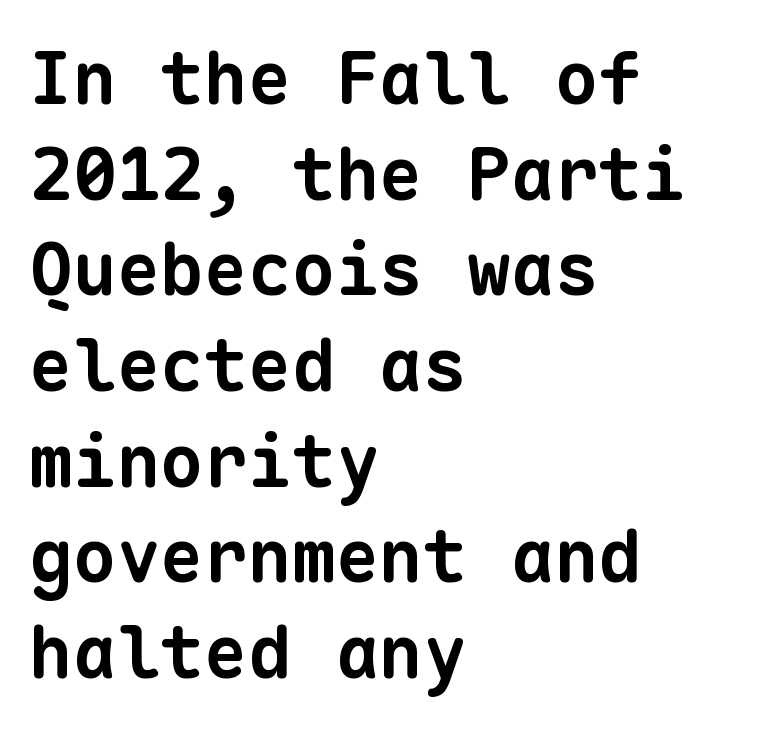
Default kerning and tracking; the words read as compact shapes. The lines are quadded left. Heavy-handed strokes throughout: this text is bold. Decoration check: the copy has no underline. The passage shown stacks its lines at a standard gap.
